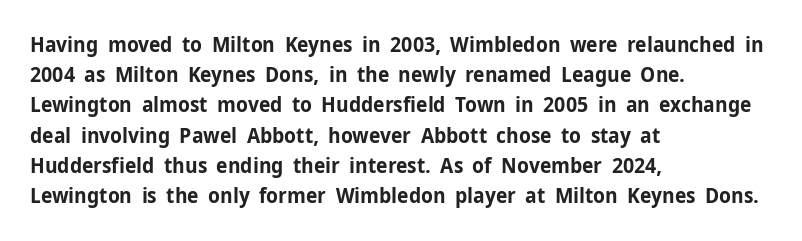
{"italic": "no", "bold": "yes", "underline": "no", "align": "left", "line_spacing": "normal", "line_spacing_ratio": 1.44, "letter_spacing": "normal", "letter_spacing_em": 0.0, "glyph_px": 21}
